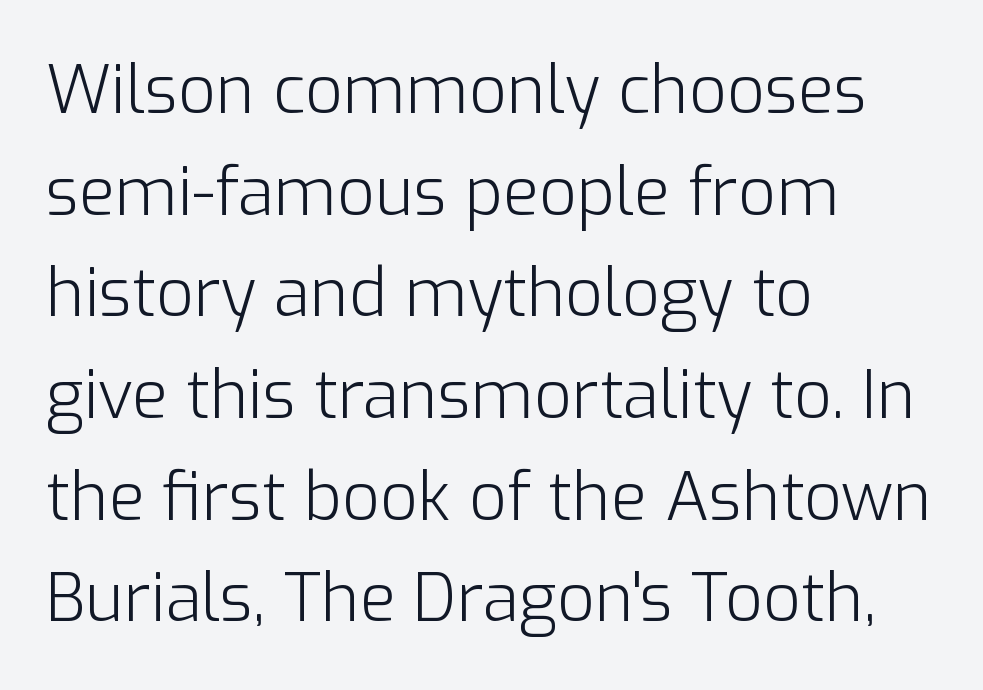
{"serif": "no", "italic": "no", "bold": "no", "weight": "light", "width": "normal", "stroke_contrast": "low", "x_height": "medium", "monospaced": "no", "underline": "no", "align": "left", "line_spacing": "normal", "line_spacing_ratio": 1.54, "letter_spacing": "normal", "letter_spacing_em": 0.0, "glyph_px": 66}
